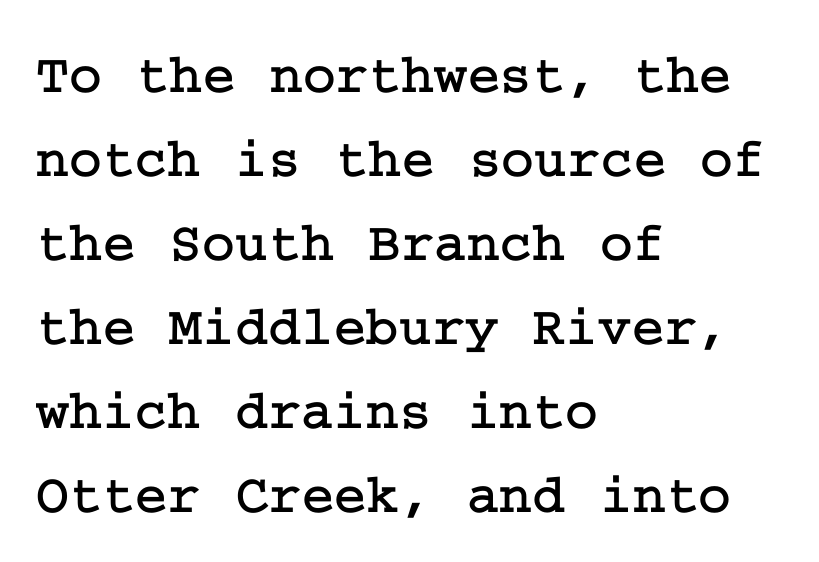
The image shows 56 px serif type, upright; set left-aligned, normal line spacing (1.5x), normal letter spacing, not underlined; low stroke contrast and a medium x-height.
